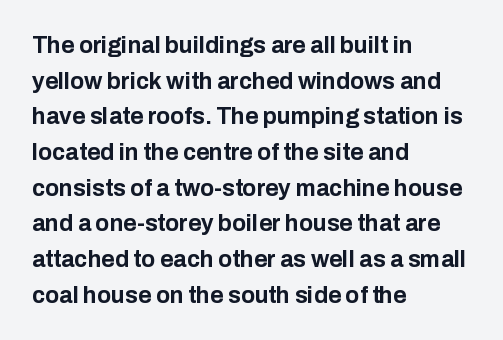
Q: Is the text bold? A: Yes.
Q: Is the text italic (slanted)? A: No, it is upright.
Q: Is the text underlined? A: No.
Q: How is the paragraph aligned? A: Left-aligned.
Q: Is the spacing between letters normal or unusually wide? A: Normal.
Q: Is the spacing between lines tight, normal or loose? A: Normal.
